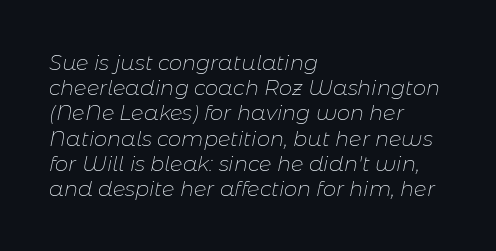
{"italic": "yes", "lean": "right", "slant_degrees": 11, "bold": "no", "underline": "no", "align": "left", "line_spacing_ratio": 1.2, "letter_spacing": "normal", "letter_spacing_em": 0.0, "glyph_px": 21}
